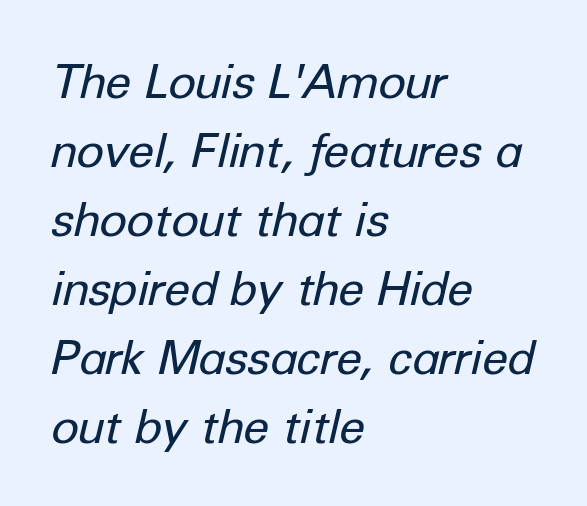
Q: Is the text bold? A: No.
Q: Is the text italic (slanted)? A: Yes, it leans right by about 12 degrees.
Q: Is the text underlined? A: No.
Q: How is the paragraph aligned? A: Left-aligned.
Q: Is the spacing between letters normal or unusually wide? A: Normal.
Q: Is the spacing between lines tight, normal or loose? A: Normal.
Q: Width (condensed, normal, or wide)? A: Normal.
Q: Stroke contrast? A: Low.
Q: x-height? A: Medium.
Q: Monospaced? A: No.
